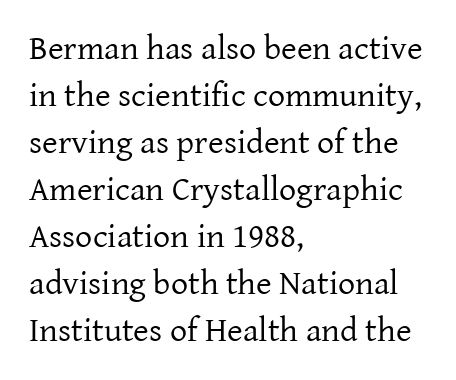
{"serif": "yes", "italic": "no", "bold": "no", "weight": "regular", "width": "normal", "stroke_contrast": "low", "x_height": "medium", "monospaced": "no", "underline": "no", "align": "left", "line_spacing": "normal", "line_spacing_ratio": 1.38, "letter_spacing": "normal", "letter_spacing_em": 0.0, "glyph_px": 34}
